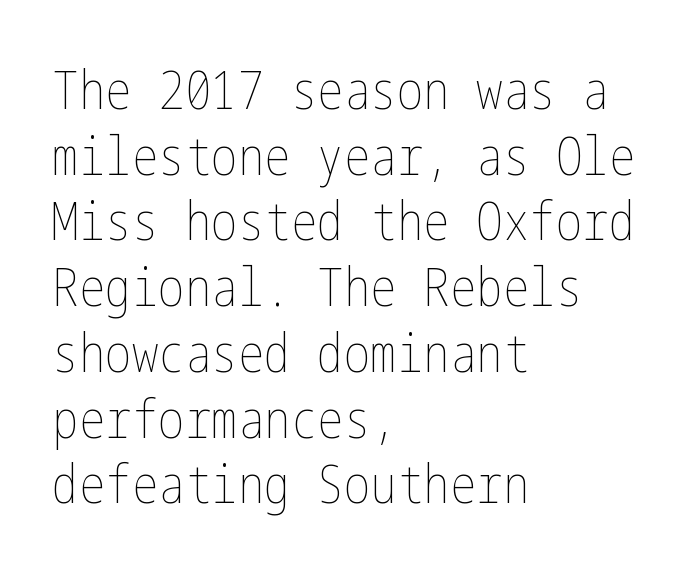
Just letters on the line, the space beneath them empty. Each stroke keeps to a modest, everyday thickness or less. Do the letters lean? They stand straight. The passage shown has conventional tracking throughout. This rendering uses left alignment, leaving the right contour irregular.
